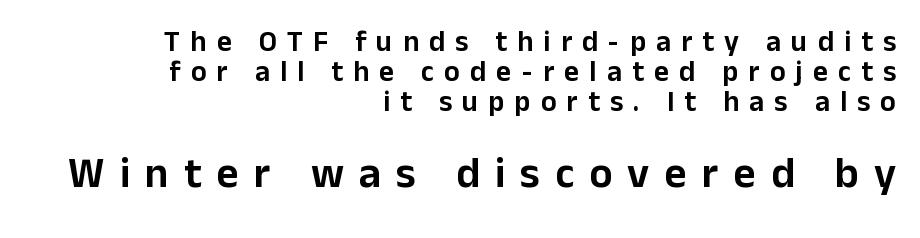
The image shows 43 px sans-serif type, upright; set right-aligned, tight line spacing (1.03x), unusually wide letter spacing (+0.35 em), not underlined; the second (bottom) block is 1.48x larger; low stroke contrast and a medium x-height.
